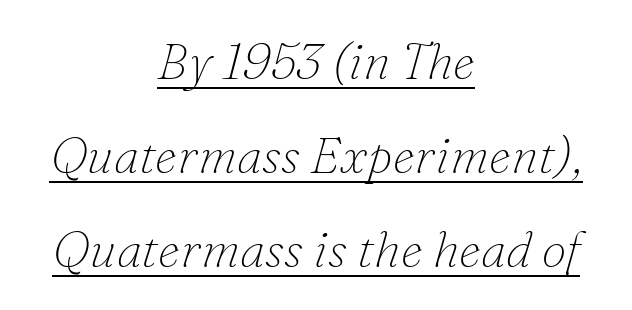
The image shows 50 px thin serif type, italic (leaning right); set centered, line spacing 1.88x, normal letter spacing, underlined; low stroke contrast and a small x-height.
